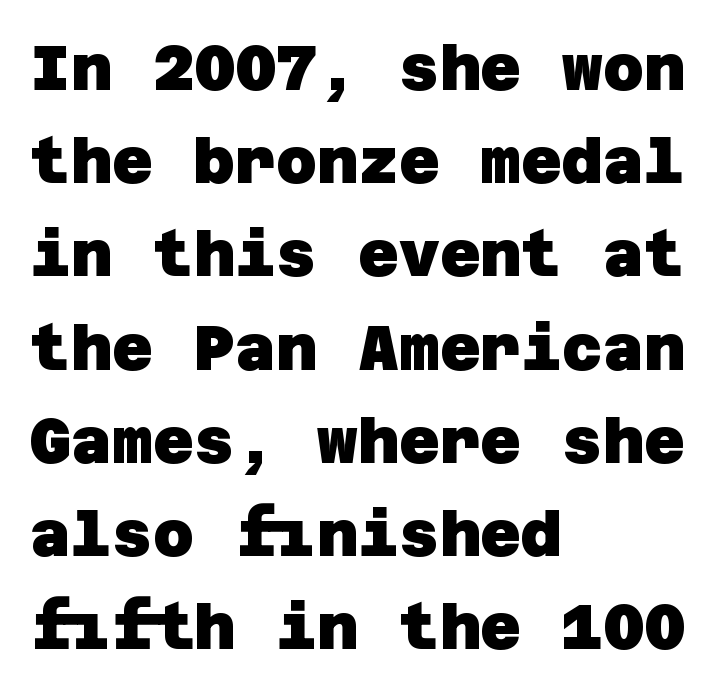
Q: Is the text bold? A: Yes.
Q: Is the typeface a serif or a sans-serif typeface? A: Sans-serif.
Q: Is the text underlined? A: No.
Q: How is the paragraph aligned? A: Left-aligned.
Q: Is the spacing between letters normal or unusually wide? A: Normal.
Q: Is the spacing between lines tight, normal or loose? A: Normal.
Q: Width (condensed, normal, or wide)? A: Normal.
Q: Stroke contrast? A: Low.
Q: x-height? A: Large.
